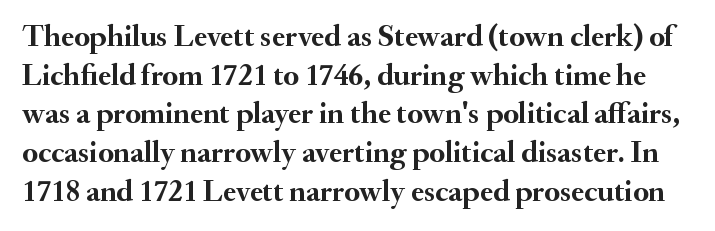
Q: Is the text bold? A: Yes.
Q: Is the text italic (slanted)? A: No, it is upright.
Q: Is the typeface a serif or a sans-serif typeface? A: Serif.
Q: Is the text underlined? A: No.
Q: Is the spacing between letters normal or unusually wide? A: Normal.
Q: Is the spacing between lines tight, normal or loose? A: Normal.
Q: Width (condensed, normal, or wide)? A: Normal.
Q: Stroke contrast? A: Medium.
Q: x-height? A: Small.
Q: Monospaced? A: No.
